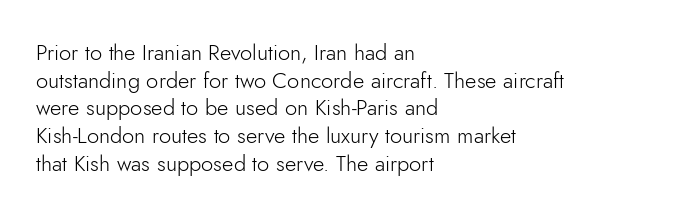
Q: Is the text bold? A: No.
Q: Is the text italic (slanted)? A: No, it is upright.
Q: Is the text underlined? A: No.
Q: How is the paragraph aligned? A: Left-aligned.
Q: Is the spacing between letters normal or unusually wide? A: Normal.
Q: Is the spacing between lines tight, normal or loose? A: Normal.
